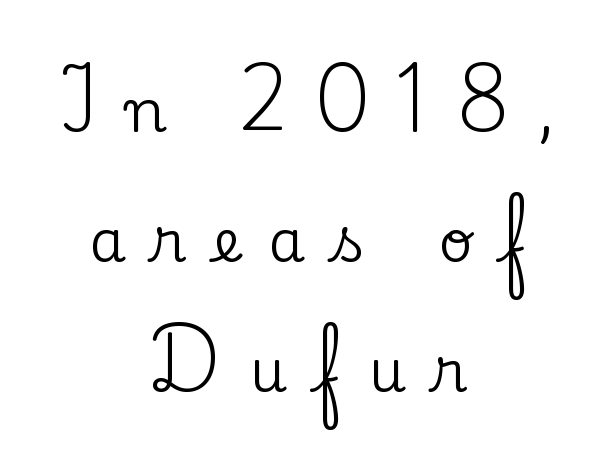
The image shows 59 px serif type, upright; set centered, loose line spacing (2.2x), unusually wide letter spacing (+0.47 em), not underlined; low stroke contrast and a small x-height.
